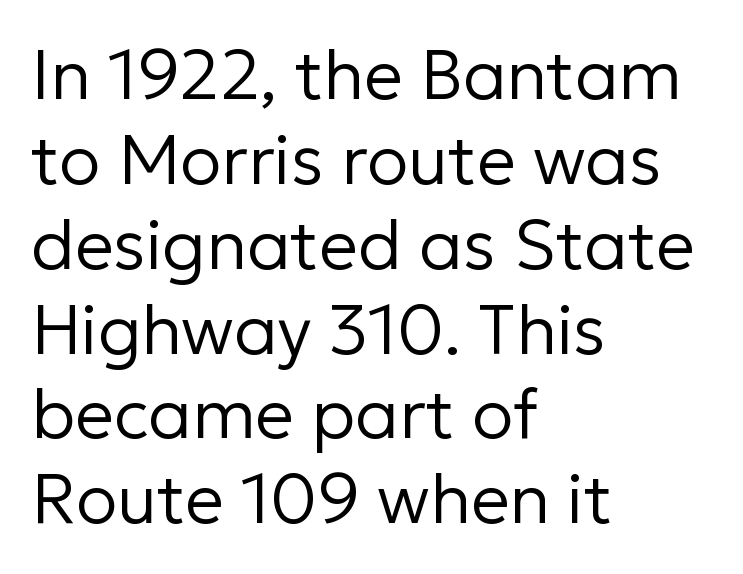
{"serif": "no", "italic": "no", "bold": "no", "weight": "regular", "width": "normal", "stroke_contrast": "low", "x_height": "medium", "monospaced": "no", "underline": "no", "align": "left", "line_spacing_ratio": 1.23, "letter_spacing": "normal", "letter_spacing_em": 0.0, "glyph_px": 69}
